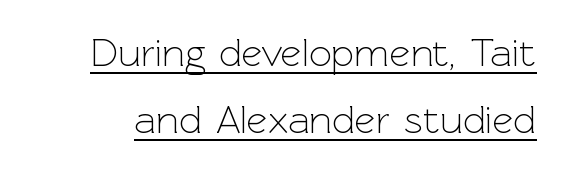
The image shows 40 px light sans-serif type, upright; set normal line spacing (1.67x), normal letter spacing, underlined; a medium x-height.
